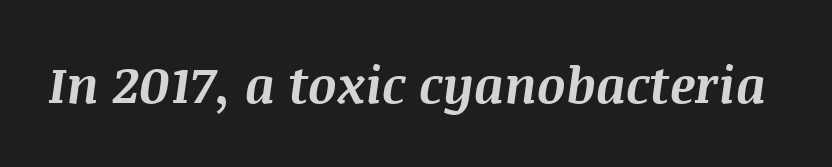
The image shows 50 px bold type, italic (leaning right); set normal letter spacing, not underlined; medium stroke contrast and a large x-height.
